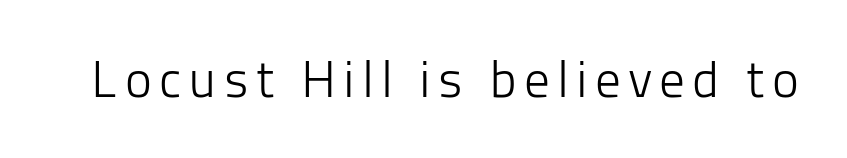
Is this a heavy cut? Hardly; it is regular or lighter. Think of a printed novel: that variable character pitch is what you see here. Descenders are the only things crossing below the line. The lettering holds an erect, upright posture throughout. To sum up the face: it is a sans, with no serifs.
